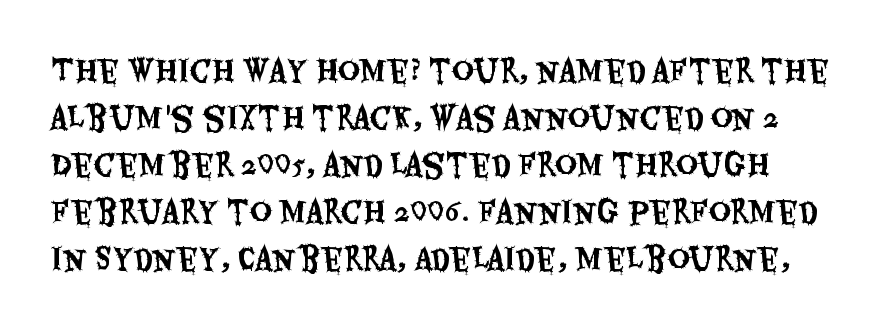
{"serif": "no", "italic": "no", "width": "condensed", "stroke_contrast": "medium", "x_height": "large", "monospaced": "no", "underline": "no", "line_spacing": "normal", "line_spacing_ratio": 1.57, "letter_spacing": "normal", "letter_spacing_em": 0.0, "glyph_px": 30}
